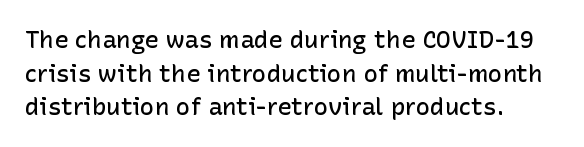
Q: Is the text bold? A: Semi-bold.
Q: Is the text italic (slanted)? A: No, it is upright.
Q: Is the text underlined? A: No.
Q: How is the paragraph aligned? A: Left-aligned.
Q: Is the spacing between letters normal or unusually wide? A: Normal.
Q: Is the spacing between lines tight, normal or loose? A: Normal.
